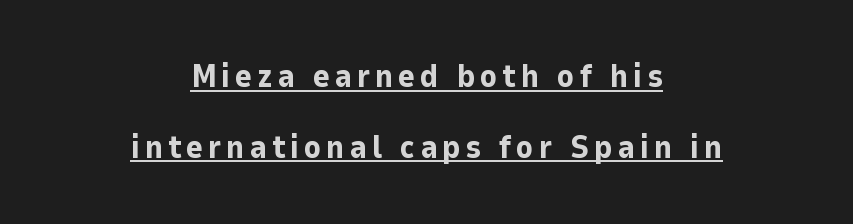
{"serif": "no", "italic": "no", "bold": "yes", "weight": "bold", "width": "normal", "stroke_contrast": "low", "x_height": "medium", "monospaced": "no", "underline": "yes", "align": "center", "line_spacing": "loose", "line_spacing_ratio": 2.21, "glyph_px": 32}
